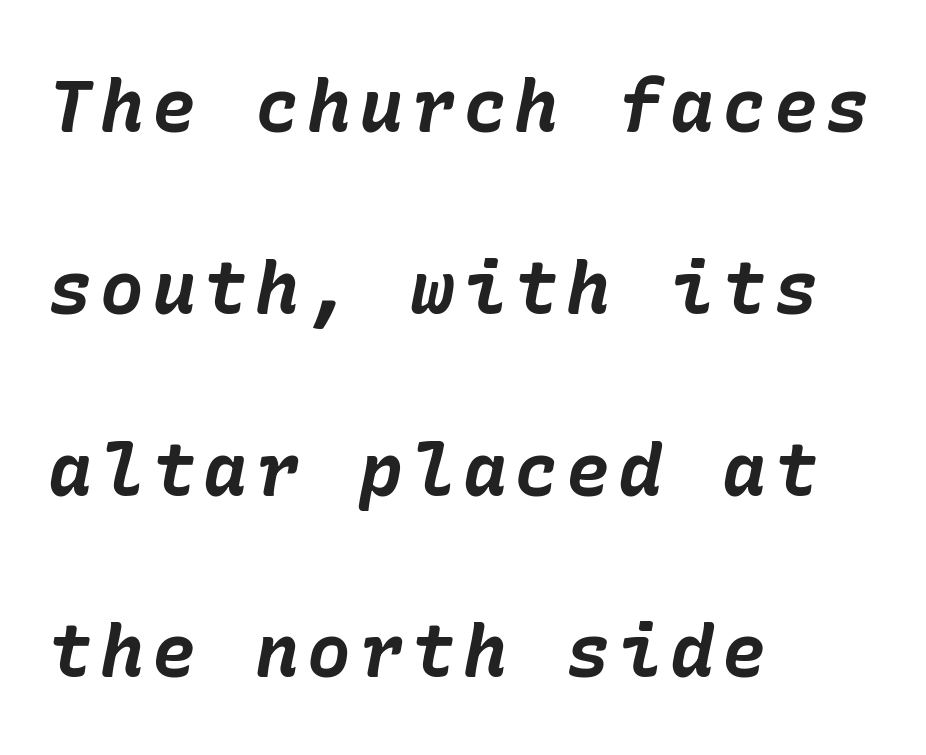
Q: Is the text bold? A: Yes.
Q: Is the text italic (slanted)? A: Yes, it leans right by about 10 degrees.
Q: Is the text underlined? A: No.
Q: How is the paragraph aligned? A: Left-aligned.
Q: Is the spacing between lines tight, normal or loose? A: Loose.
Q: Width (condensed, normal, or wide)? A: Normal.
Q: Stroke contrast? A: Low.
Q: x-height? A: Medium.
